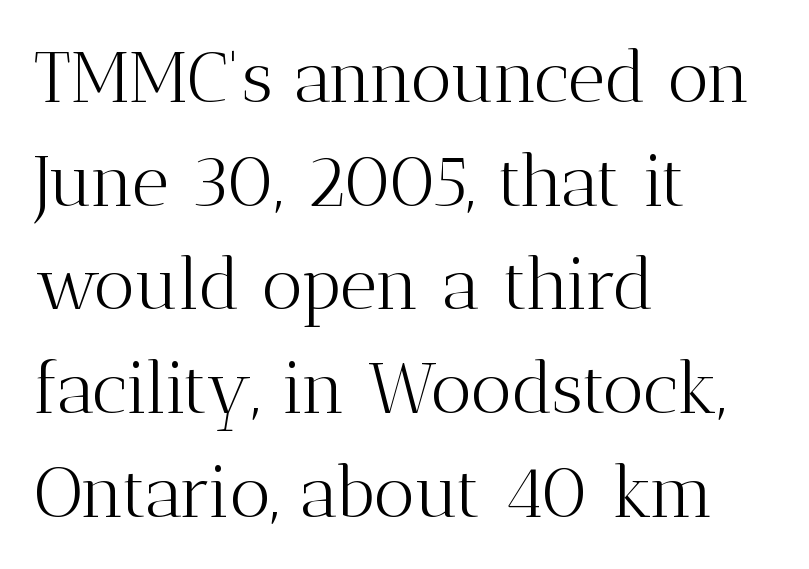
{"serif": "yes", "italic": "no", "bold": "no", "weight": "light", "width": "normal", "stroke_contrast": "medium", "x_height": "medium", "monospaced": "no", "underline": "no", "align": "left", "line_spacing": "normal", "line_spacing_ratio": 1.44, "letter_spacing": "normal", "letter_spacing_em": 0.0, "glyph_px": 72}
